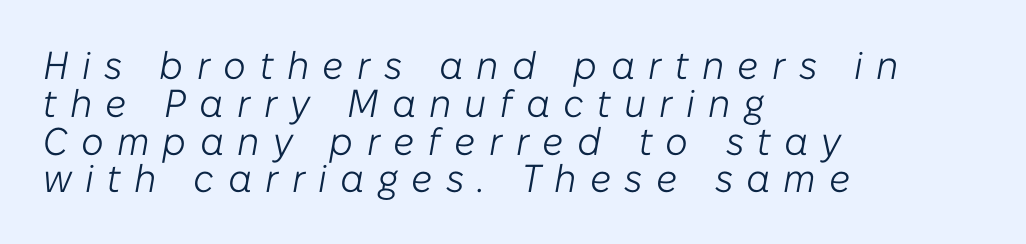
The image shows 39 px light type, italic (leaning right); set left-aligned, tight line spacing (0.97x), unusually wide letter spacing (+0.34 em), not underlined; low stroke contrast and a medium x-height.
